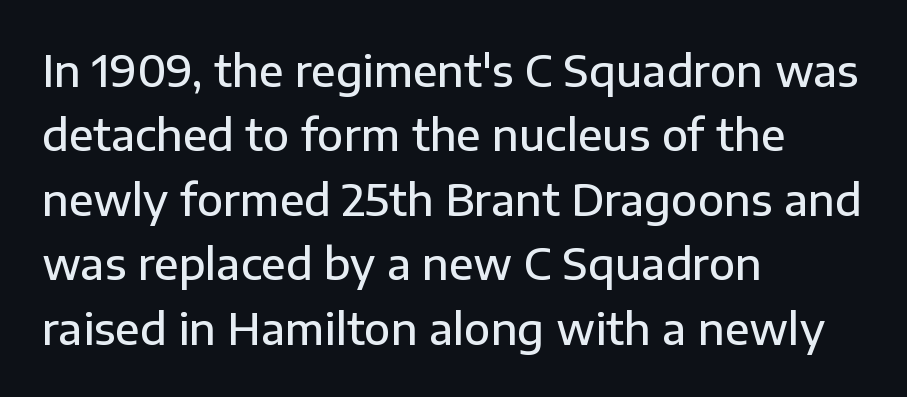
The zone under the glyphs is completely vacant. This block has exactly the height ordinary leading produces. Left-aligned paragraph, ragged on the right. The lettering stays uniformly vertical, giving the passage a roman look. Serifs: no, the terminals of the letterforms are clean.
